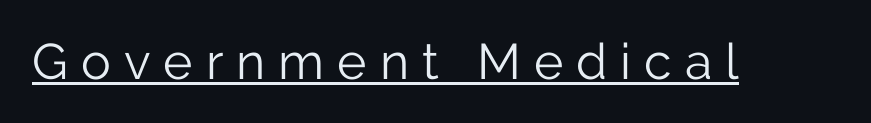
{"serif": "no", "italic": "no", "bold": "no", "weight": "light", "width": "normal", "stroke_contrast": "low", "x_height": "medium", "monospaced": "no", "underline": "yes", "letter_spacing": "wide", "letter_spacing_em": 0.26, "glyph_px": 50}
